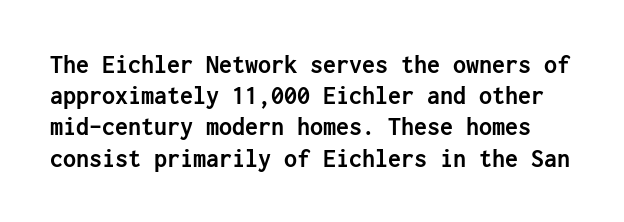
{"italic": "no", "bold": "yes", "underline": "no", "line_spacing_ratio": 1.2, "letter_spacing": "normal", "letter_spacing_em": 0.0, "glyph_px": 26}
